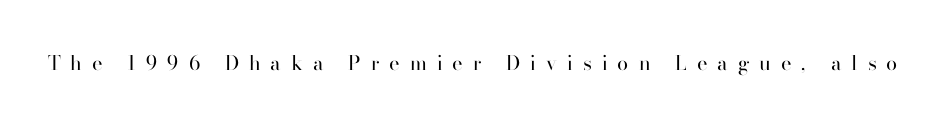
Q: Is the text bold? A: No.
Q: Is the text italic (slanted)? A: No, it is upright.
Q: Is the text underlined? A: No.
Q: Is the spacing between letters normal or unusually wide? A: Unusually wide.
